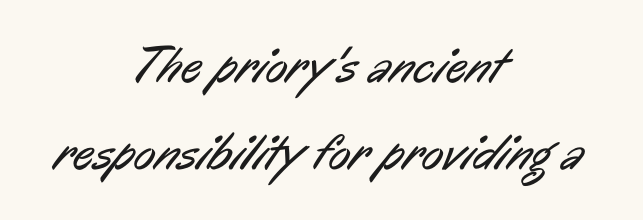
The lines sit at an ordinary, default distance from one another. The lines are quadded center. The letterforms sit shoulder to shoulder at normal distance. A typesetter would call this proportional, since set widths differ per character. Classification — sans serif.
